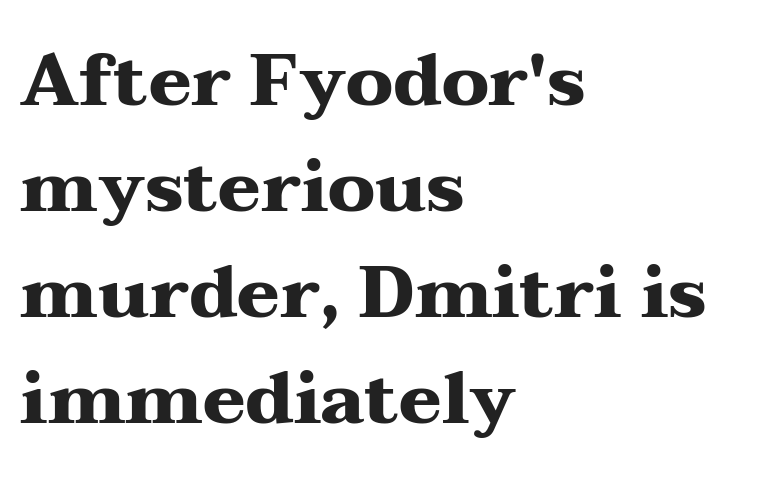
Quick note: not italic, upright. Reading down the column, the eye jumps a familiar distance to each next line. The typesetter chose a ragged-right arrangement here. What kind of face is this? One with serifs. Plain, unruled lines of type.
